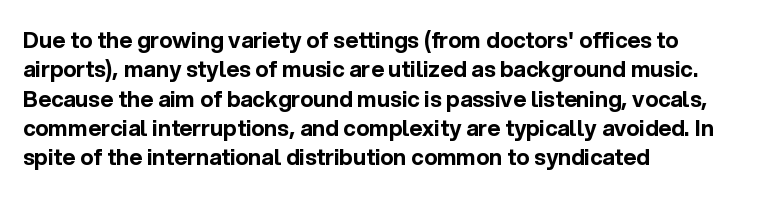
The image shows 22 px bold type, upright; set left-aligned, normal line spacing (1.33x), normal letter spacing, not underlined.
